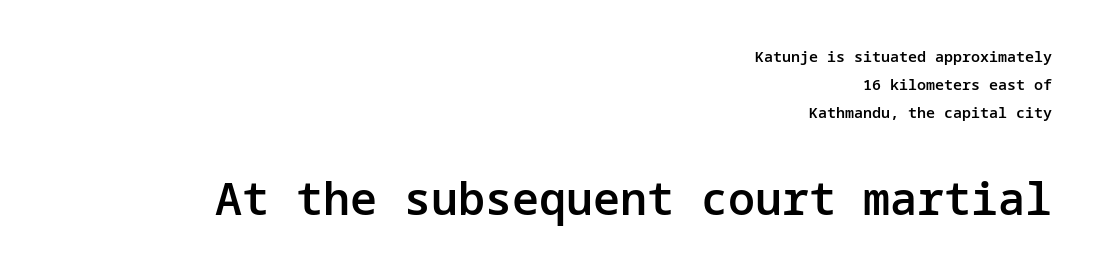
The image shows 45 px semibold sans-serif type, upright; set right-aligned, line spacing 1.88x, normal letter spacing, not underlined; the second (bottom) block is 3.0x larger; low stroke contrast and a medium x-height.
